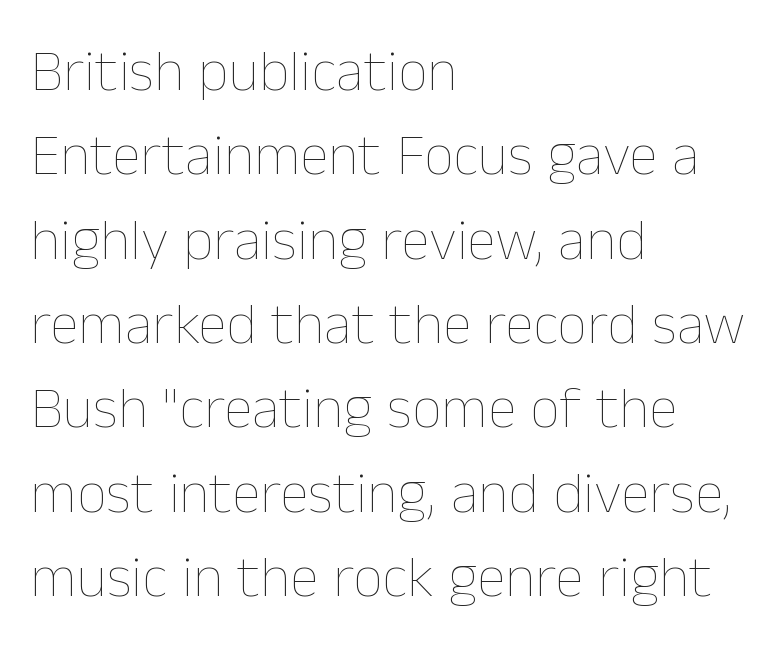
Layout note: lines flush left. This is the regular roman posture of the typeface. This sample has the flowing, uneven cadence of proportional lettering. No letter is thick-stroked: the sample isn't bold. Regarding leading, the lines here are spaced in the standard way. Type without underlining.
